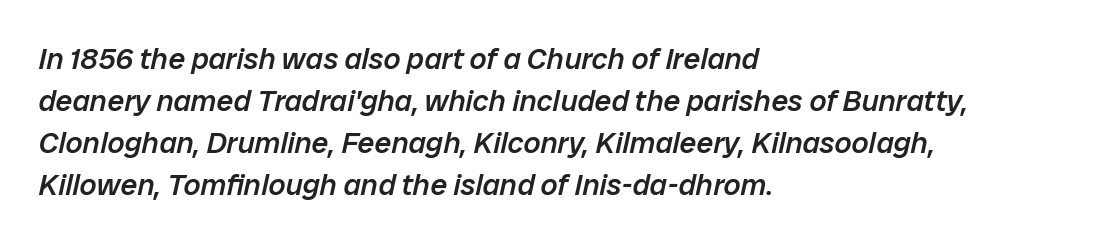
Q: Is the text bold? A: Semi-bold.
Q: Is the text italic (slanted)? A: Yes, it leans right by about 12 degrees.
Q: Is the text underlined? A: No.
Q: How is the paragraph aligned? A: Left-aligned.
Q: Is the spacing between letters normal or unusually wide? A: Normal.
Q: Is the spacing between lines tight, normal or loose? A: Normal.
Q: Width (condensed, normal, or wide)? A: Normal.
Q: Stroke contrast? A: Low.
Q: x-height? A: Medium.
Q: Monospaced? A: No.
